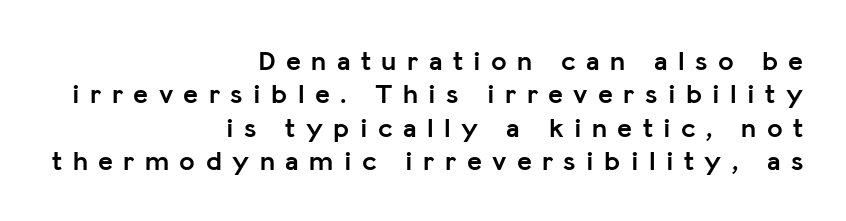
The image shows 28 px semibold sans-serif type, upright; set right-aligned, line spacing 1.19x, unusually wide letter spacing (+0.37 em), not underlined; low stroke contrast and a medium x-height.
